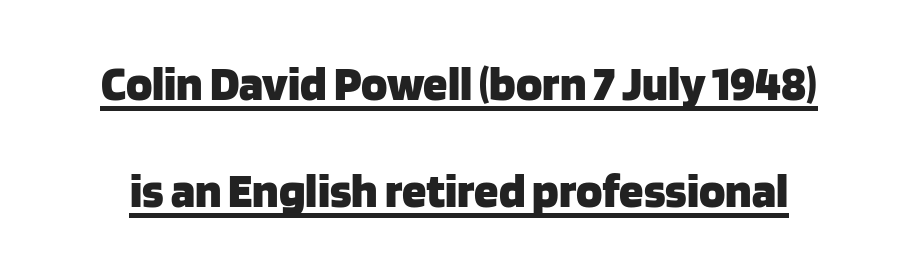
{"serif": "no", "italic": "no", "bold": "yes", "weight": "heavy", "width": "normal", "stroke_contrast": "low", "x_height": "large", "monospaced": "no", "underline": "yes", "line_spacing": "loose", "line_spacing_ratio": 2.18, "letter_spacing": "normal", "letter_spacing_em": 0.0, "glyph_px": 49}
